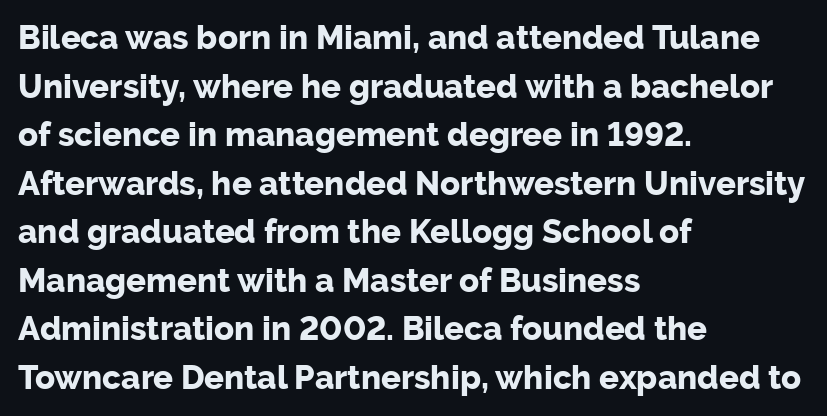
The image shows 33 px bold sans-serif type, upright; set left-aligned, normal line spacing (1.47x), normal letter spacing, not underlined; low stroke contrast and a medium x-height.
